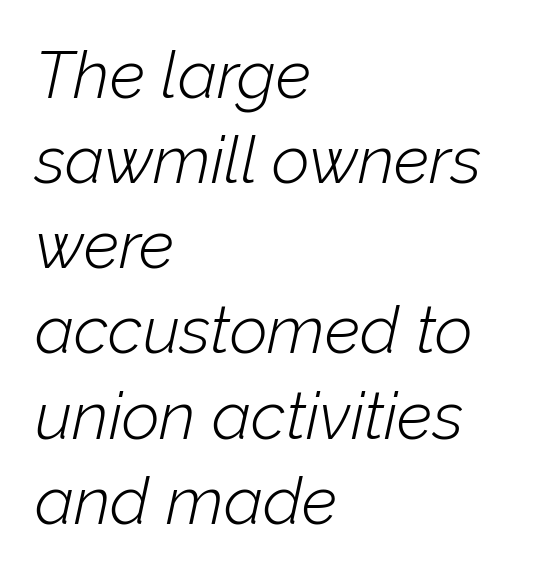
The image shows 66 px light type, italic (leaning right); set left-aligned, normal line spacing (1.29x), normal letter spacing, not underlined; low stroke contrast and a medium x-height.
